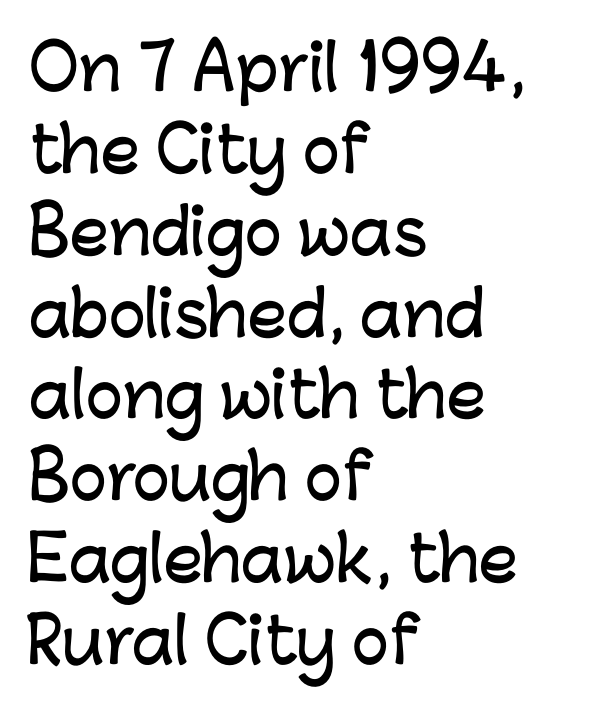
{"serif": "no", "italic": "no", "width": "normal", "stroke_contrast": "low", "x_height": "medium", "monospaced": "no", "underline": "no", "align": "left", "line_spacing": "normal", "line_spacing_ratio": 1.32, "letter_spacing": "normal", "letter_spacing_em": 0.0, "glyph_px": 62}
